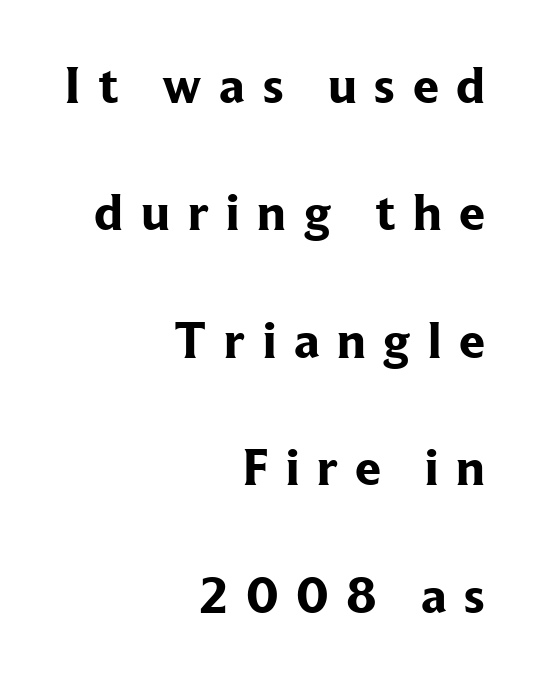
The image shows 52 px bold serif type, upright; set right-aligned, loose line spacing (2.45x), unusually wide letter spacing (+0.34 em), not underlined; low stroke contrast and a medium x-height.
